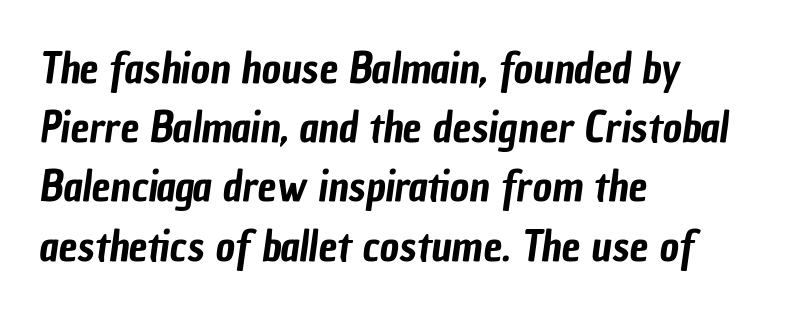
Q: Is the typeface a serif or a sans-serif typeface? A: Sans-serif.
Q: Is the text underlined? A: No.
Q: How is the paragraph aligned? A: Left-aligned.
Q: Is the spacing between letters normal or unusually wide? A: Normal.
Q: Is the spacing between lines tight, normal or loose? A: Normal.
Q: Width (condensed, normal, or wide)? A: Condensed.
Q: Stroke contrast? A: Low.
Q: x-height? A: Medium.
Q: Monospaced? A: No.
